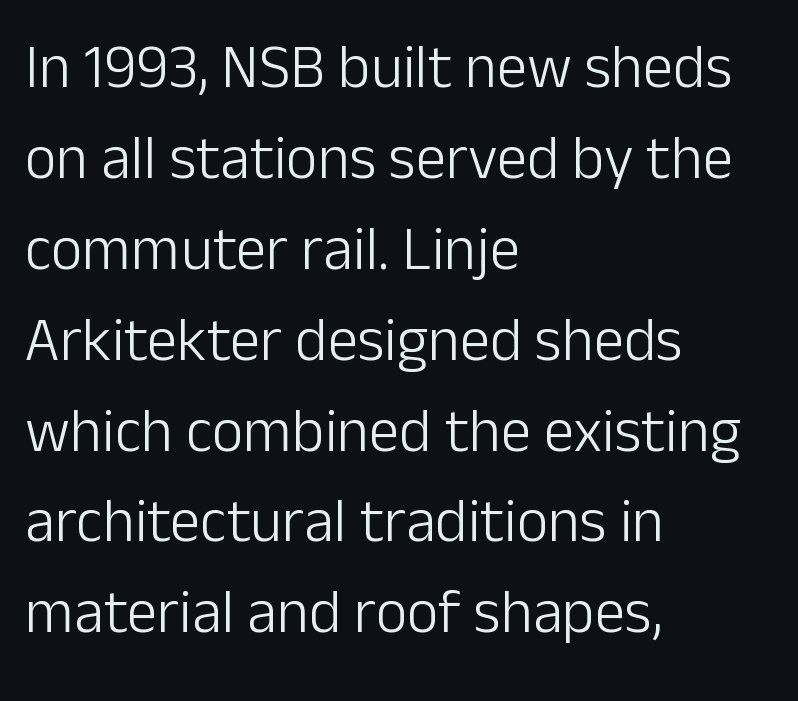
Look at the tracking — it's just the regular setting, nothing added. No letter is thick-stroked: the sample isn't bold. Characters remain perfectly vertical along every line. This block has exactly the height ordinary leading produces. Note the varied advance widths — an 'i' is clearly narrower than an 'm'.
